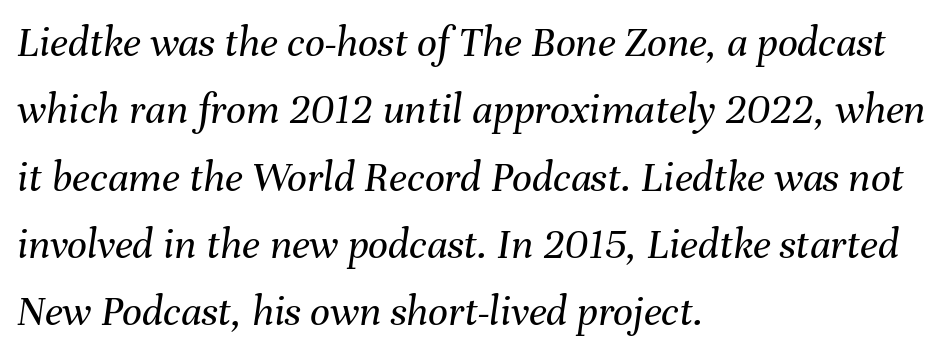
{"italic": "yes", "lean": "right", "slant_degrees": 8, "bold": "no", "weight": "regular", "width": "normal", "stroke_contrast": "medium", "x_height": "medium", "monospaced": "no", "underline": "no", "align": "left", "line_spacing": "normal", "line_spacing_ratio": 1.53, "letter_spacing": "normal", "letter_spacing_em": 0.0, "glyph_px": 44}
